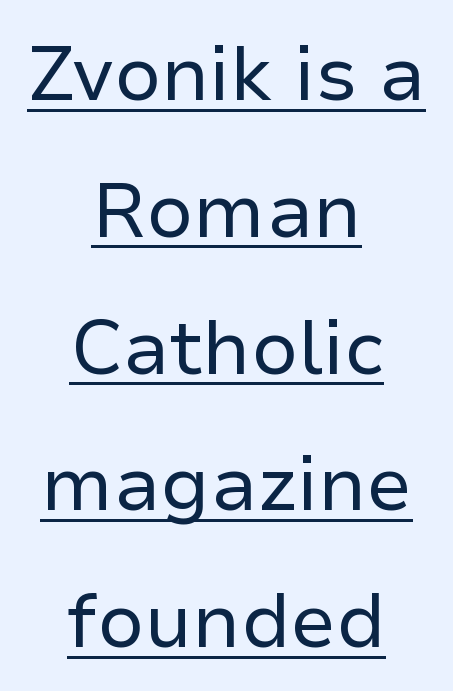
Q: Is the text bold? A: No.
Q: Is the text italic (slanted)? A: No, it is upright.
Q: Is the typeface a serif or a sans-serif typeface? A: Sans-serif.
Q: Is the text underlined? A: Yes.
Q: How is the paragraph aligned? A: Centered.
Q: Is the spacing between letters normal or unusually wide? A: Normal.
Q: Width (condensed, normal, or wide)? A: Normal.
Q: Stroke contrast? A: Low.
Q: x-height? A: Medium.
Q: Monospaced? A: No.
